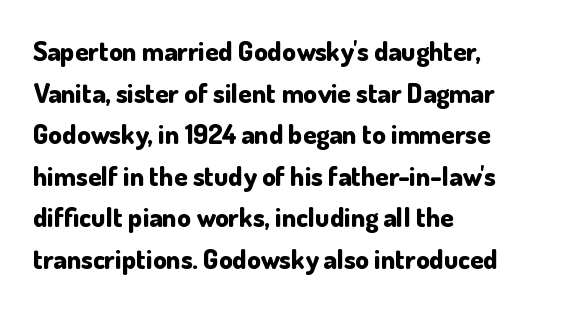
{"italic": "no", "bold": "yes", "underline": "no", "align": "left", "line_spacing": "normal", "line_spacing_ratio": 1.54, "letter_spacing": "normal", "letter_spacing_em": 0.0, "glyph_px": 27}
